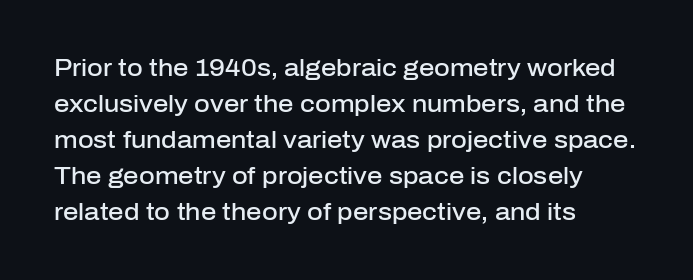
Q: Is the text bold? A: Semi-bold.
Q: Is the text italic (slanted)? A: No, it is upright.
Q: Is the text underlined? A: No.
Q: How is the paragraph aligned? A: Left-aligned.
Q: Is the spacing between letters normal or unusually wide? A: Normal.
Q: Is the spacing between lines tight, normal or loose? A: Normal.
